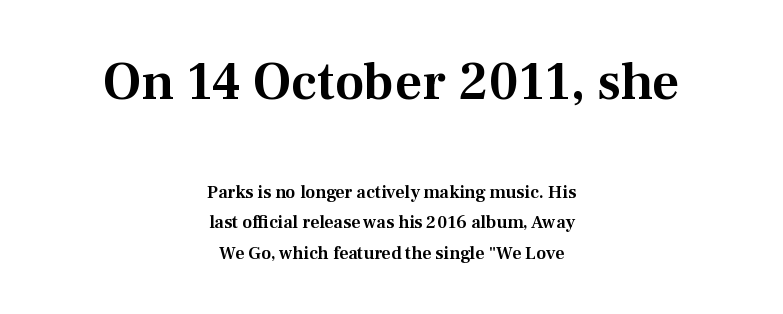
This rendering features lettering with no underline. Baseline-to-baseline distance is the conventional proportion of letter height. Does the type have serifs? Yes, each stem ends in a small foot. The rendering uses natural spacing where letterforms have individual widths. Which margin do the lines hug? Neither — every line sits in the middle. Italic: no, the glyphs are upright roman.
